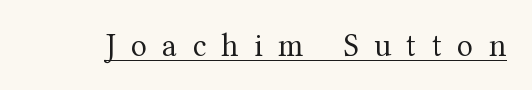
{"serif": "yes", "italic": "no", "bold": "no", "weight": "regular", "width": "normal", "stroke_contrast": "medium", "x_height": "medium", "monospaced": "no", "underline": "yes", "letter_spacing": "wide", "letter_spacing_em": 0.47, "glyph_px": 33}
